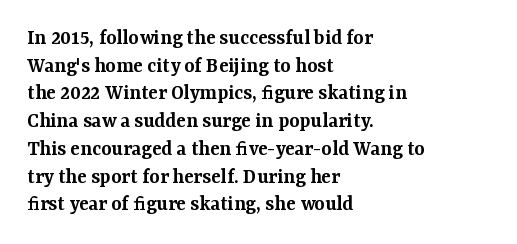
The image shows 22 px text type, upright; set left-aligned, normal line spacing (1.26x), normal letter spacing, not underlined.
